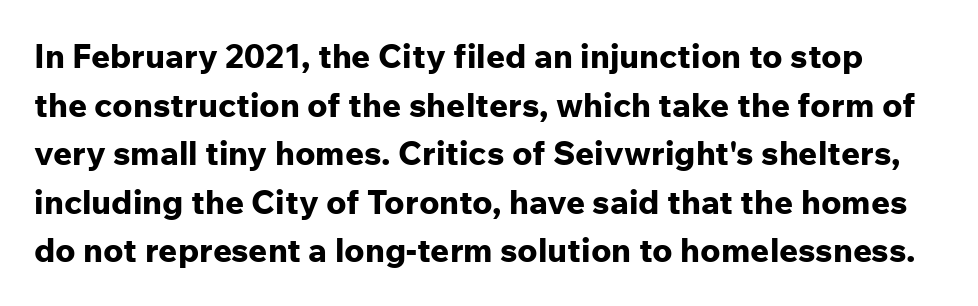
Q: Is the text bold? A: Yes.
Q: Is the text italic (slanted)? A: No, it is upright.
Q: Is the typeface a serif or a sans-serif typeface? A: Sans-serif.
Q: Is the text underlined? A: No.
Q: Is the spacing between letters normal or unusually wide? A: Normal.
Q: Is the spacing between lines tight, normal or loose? A: Normal.
Q: Width (condensed, normal, or wide)? A: Normal.
Q: Stroke contrast? A: Low.
Q: x-height? A: Medium.
Q: Monospaced? A: No.
